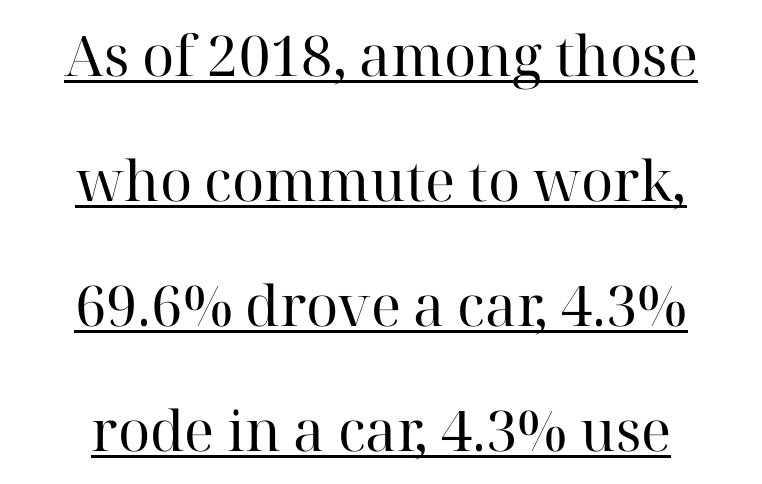
The image shows 56 px regular-weight serif type, upright; set centered, loose line spacing (2.23x), normal letter spacing, underlined; high stroke contrast and a medium x-height.
